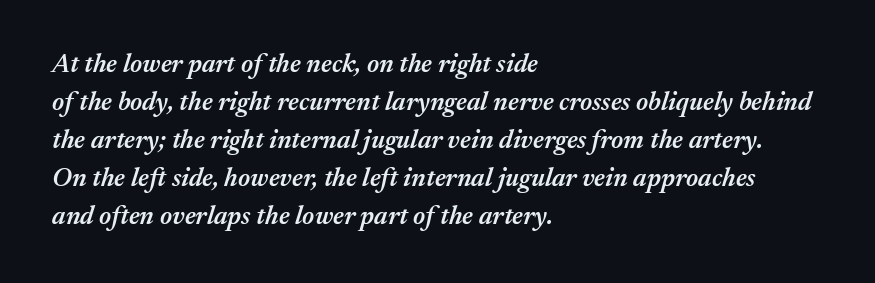
The ragged edge is on the right, which tells us the setting is flush left. What stands out about the letter spacing? Nothing — it is the standard amount. Caption: semibold face, moderately heavy strokes. The baseline area is clear. The leading is moderate, giving the passage an even texture.
